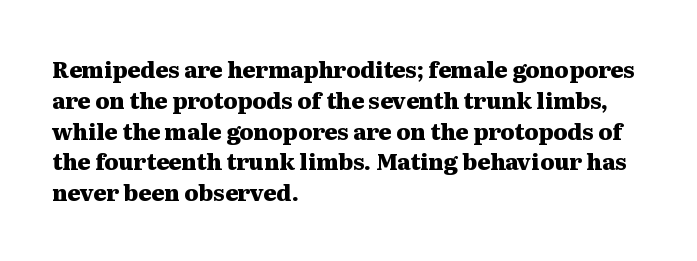
No italicization has been applied; the sample stays upright. The line-height multiplier appears to be the usual default. The face used here has the dense, thick strokes of a bold. Clear beneath every line of the passage. Each word holds together tightly as a unit, with standard inter-letter gaps. The typesetter chose a ragged-right arrangement here.
